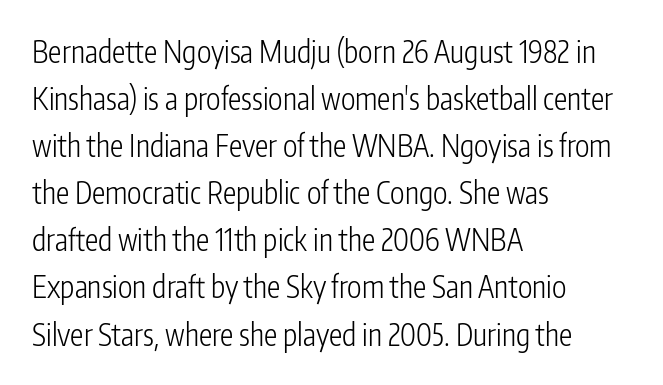
Lines of text with bare space underneath. Reading down the column, the eye jumps a familiar distance to each next line. Layout note: lines flush left. No extra tracking has been applied to these lines.
